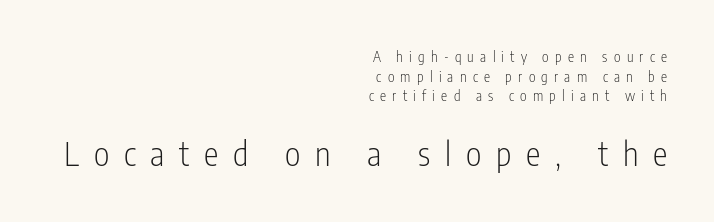
Q: Is the text bold? A: No.
Q: Is the text italic (slanted)? A: No, it is upright.
Q: Is the typeface a serif or a sans-serif typeface? A: Sans-serif.
Q: Is the text underlined? A: No.
Q: How is the paragraph aligned? A: Right-aligned.
Q: Is the spacing between letters normal or unusually wide? A: Unusually wide.
Q: Is the spacing between lines tight, normal or loose? A: Normal.
Q: Which block of text is set in a larger size, the first (top) or the second (bottom)? A: The second (bottom) one.
Q: Width (condensed, normal, or wide)? A: Condensed.
Q: Stroke contrast? A: Low.
Q: x-height? A: Medium.
Q: Monospaced? A: No.
